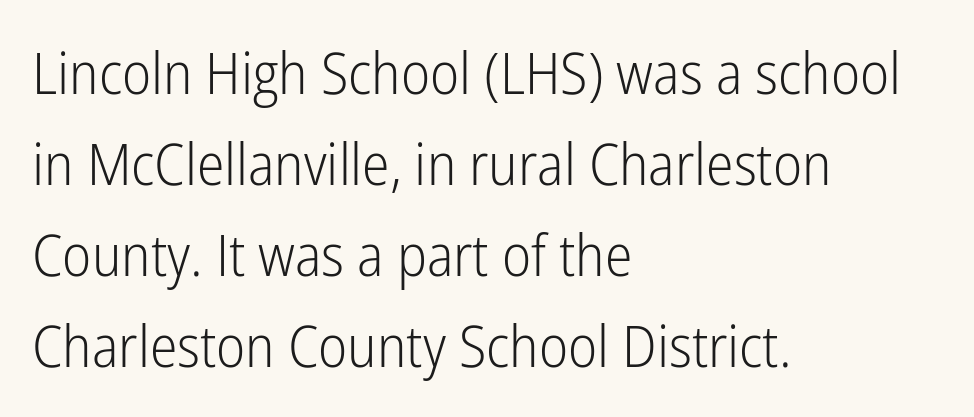
{"serif": "no", "italic": "no", "bold": "no", "weight": "light", "width": "condensed", "stroke_contrast": "low", "x_height": "medium", "monospaced": "no", "underline": "no", "align": "left", "line_spacing": "normal", "line_spacing_ratio": 1.57, "letter_spacing": "normal", "letter_spacing_em": 0.0, "glyph_px": 58}
